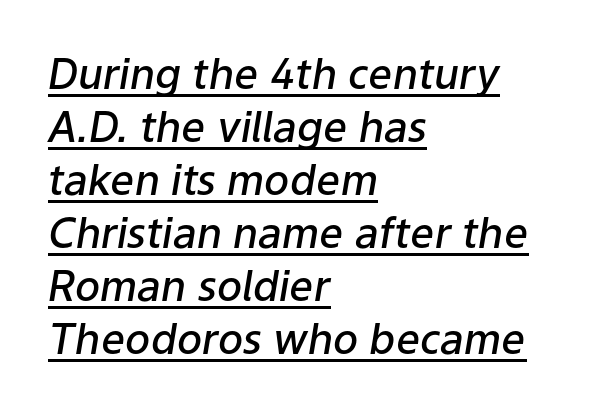
Q: Is the text bold? A: Semi-bold.
Q: Is the text italic (slanted)? A: Yes, it leans right by about 9 degrees.
Q: Is the text underlined? A: Yes.
Q: How is the paragraph aligned? A: Left-aligned.
Q: Is the spacing between letters normal or unusually wide? A: Normal.
Q: Is the spacing between lines tight, normal or loose? A: Normal.
Q: Width (condensed, normal, or wide)? A: Normal.
Q: Stroke contrast? A: Low.
Q: x-height? A: Medium.
Q: Monospaced? A: No.
